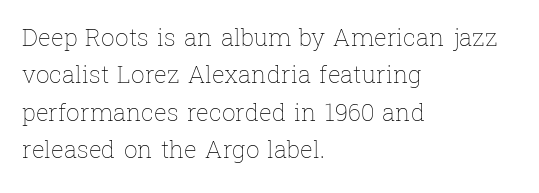
Q: Is the text bold? A: No.
Q: Is the text italic (slanted)? A: No, it is upright.
Q: Is the text underlined? A: No.
Q: How is the paragraph aligned? A: Left-aligned.
Q: Is the spacing between letters normal or unusually wide? A: Normal.
Q: Is the spacing between lines tight, normal or loose? A: Normal.
